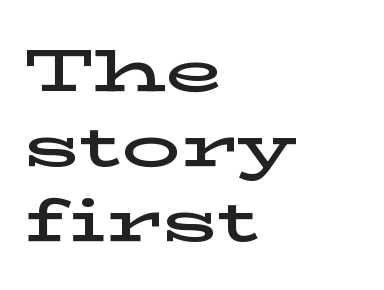
Q: Is the text italic (slanted)? A: No, it is upright.
Q: Is the typeface a serif or a sans-serif typeface? A: Serif.
Q: Is the text underlined? A: No.
Q: How is the paragraph aligned? A: Left-aligned.
Q: Is the spacing between letters normal or unusually wide? A: Normal.
Q: Is the spacing between lines tight, normal or loose? A: Normal.
Q: Width (condensed, normal, or wide)? A: Wide.
Q: Stroke contrast? A: Low.
Q: x-height? A: Medium.
Q: Monospaced? A: No.
